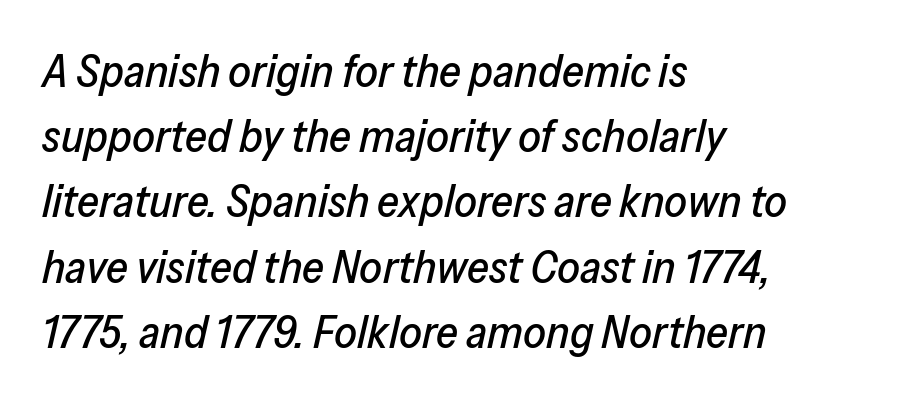
Q: Is the text italic (slanted)? A: Yes, it leans right by about 13 degrees.
Q: Is the text underlined? A: No.
Q: How is the paragraph aligned? A: Left-aligned.
Q: Is the spacing between letters normal or unusually wide? A: Normal.
Q: Is the spacing between lines tight, normal or loose? A: Normal.
Q: Width (condensed, normal, or wide)? A: Normal.
Q: Stroke contrast? A: Low.
Q: x-height? A: Medium.
Q: Monospaced? A: No.
